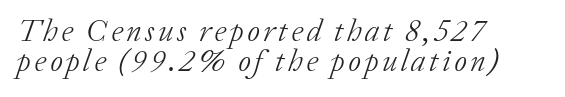
The image shows 31 px light serif type, italic (leaning right); set left-aligned, tight line spacing (0.97x), not underlined; low stroke contrast and a medium x-height.
